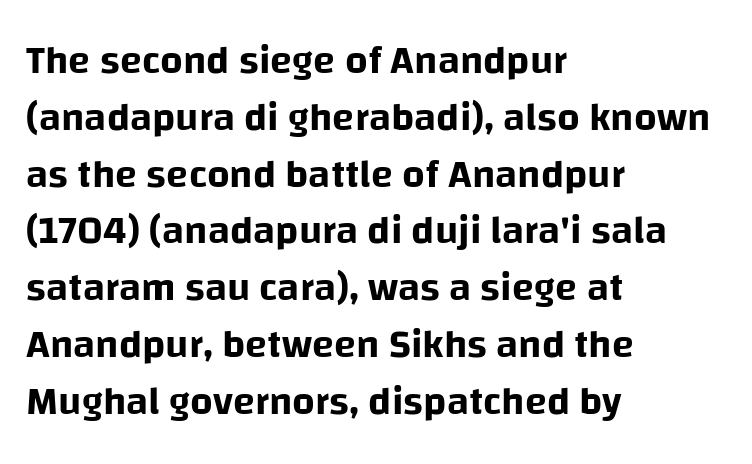
{"serif": "no", "italic": "no", "width": "normal", "stroke_contrast": "low", "x_height": "large", "monospaced": "no", "underline": "no", "align": "left", "line_spacing": "normal", "line_spacing_ratio": 1.42, "letter_spacing": "normal", "letter_spacing_em": 0.0, "glyph_px": 40}
